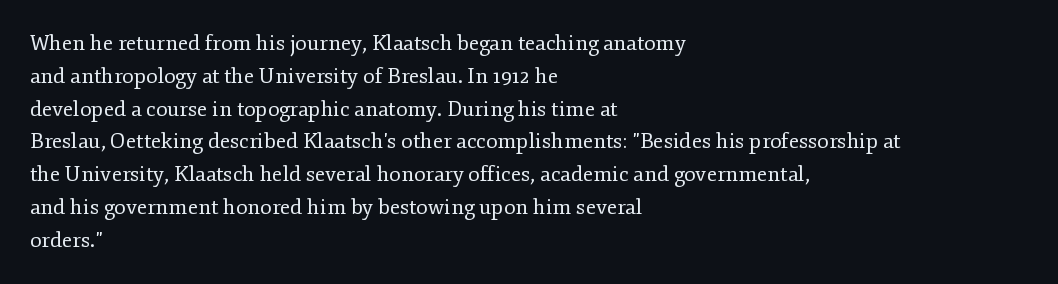
Upright lettering throughout. The rows are spaced the way most documents space them. These lines stack with their left ends in a neat column. The space beneath each line is pristine and unruled. This sample uses plain, unmodified letter spacing. Stem width sits at or under what a default text font uses.
